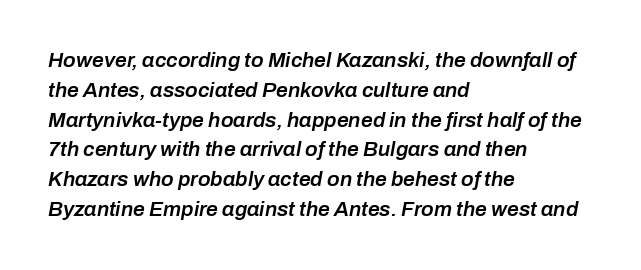
Q: Is the text bold? A: Semi-bold.
Q: Is the text italic (slanted)? A: Yes, it leans right by about 10 degrees.
Q: Is the text underlined? A: No.
Q: How is the paragraph aligned? A: Left-aligned.
Q: Is the spacing between letters normal or unusually wide? A: Normal.
Q: Is the spacing between lines tight, normal or loose? A: Normal.
